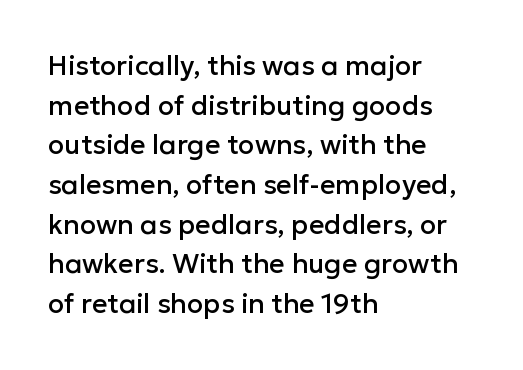
Q: Is the text italic (slanted)? A: No, it is upright.
Q: Is the text underlined? A: No.
Q: How is the paragraph aligned? A: Left-aligned.
Q: Is the spacing between letters normal or unusually wide? A: Normal.
Q: Is the spacing between lines tight, normal or loose? A: Normal.
